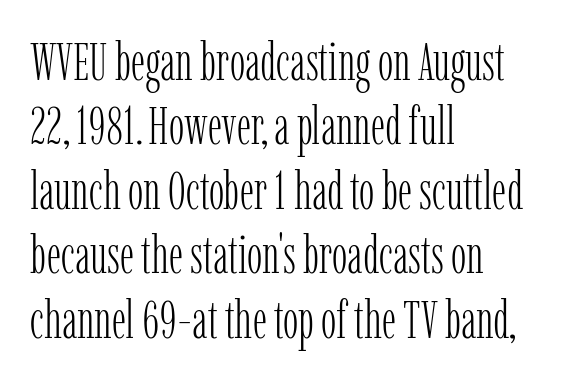
{"serif": "yes", "italic": "no", "bold": "no", "weight": "light", "width": "condensed", "stroke_contrast": "low", "x_height": "medium", "monospaced": "no", "underline": "no", "align": "left", "line_spacing_ratio": 1.24, "letter_spacing": "normal", "letter_spacing_em": 0.0, "glyph_px": 52}
